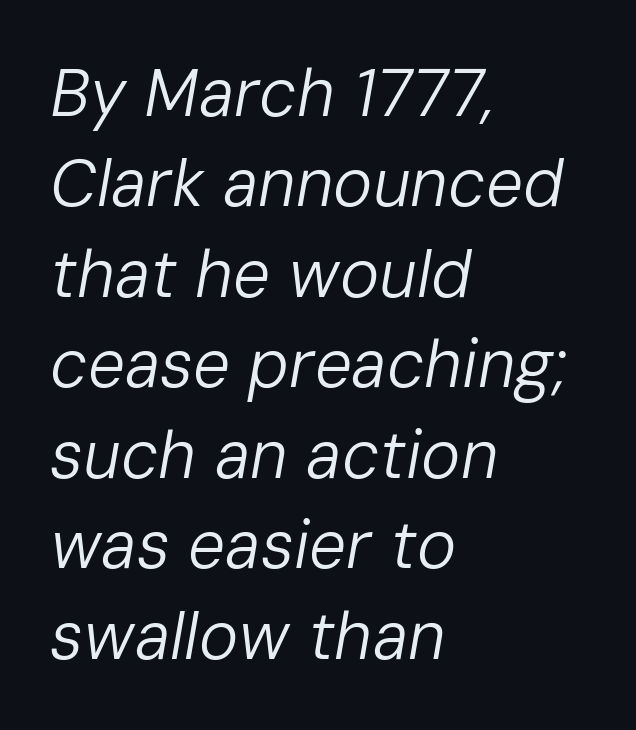
Q: Is the text bold? A: No.
Q: Is the text italic (slanted)? A: Yes, it leans right by about 10 degrees.
Q: Is the text underlined? A: No.
Q: How is the paragraph aligned? A: Left-aligned.
Q: Is the spacing between letters normal or unusually wide? A: Normal.
Q: Is the spacing between lines tight, normal or loose? A: Normal.
Q: Width (condensed, normal, or wide)? A: Normal.
Q: Stroke contrast? A: Low.
Q: x-height? A: Medium.
Q: Monospaced? A: No.
